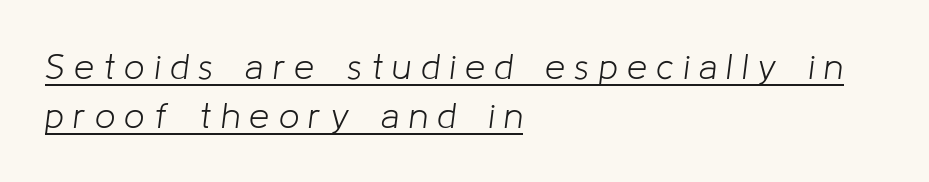
The image shows 36 px light type, italic (leaning right); set left-aligned, normal line spacing (1.37x), unusually wide letter spacing (+0.26 em), underlined; low stroke contrast and a medium x-height.
